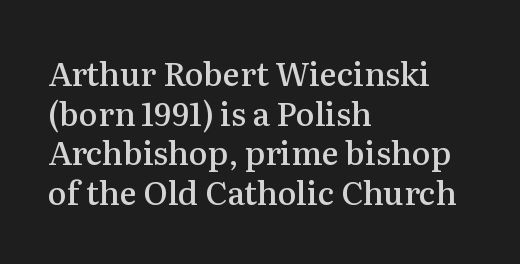
{"serif": "yes", "italic": "no", "bold": "semi", "weight": "semibold", "width": "normal", "stroke_contrast": "medium", "x_height": "medium", "monospaced": "no", "underline": "no", "align": "left", "line_spacing_ratio": 1.24, "letter_spacing": "normal", "letter_spacing_em": 0.0, "glyph_px": 32}
